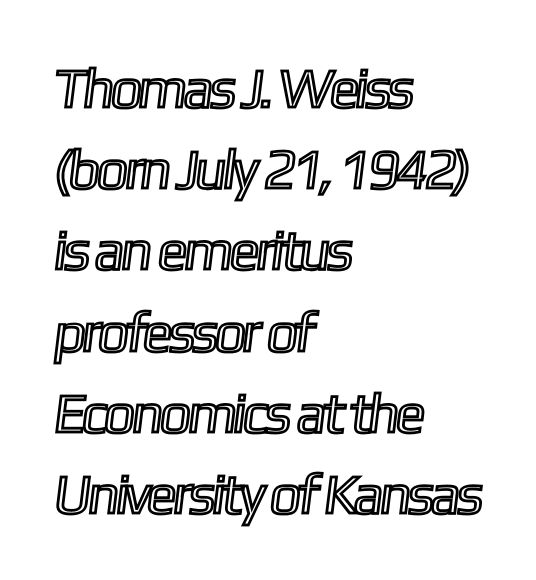
The image shows 56 px condensed type; set left-aligned, normal line spacing (1.45x), normal letter spacing, not underlined; a medium x-height.
